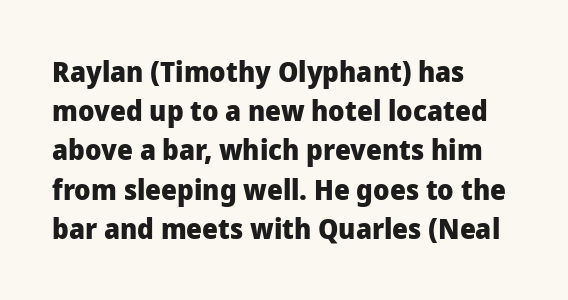
Letter spacing: default. Type without underlining. Which margin do the lines hug? The left one — the right edge is uneven. The glyphs in this specimen are sans serif.
